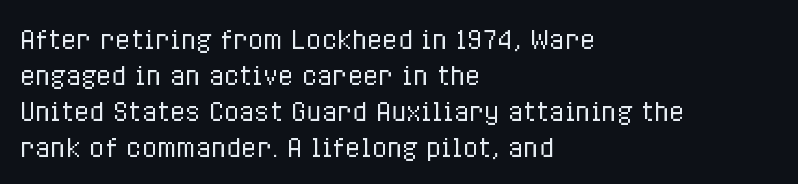
{"italic": "no", "bold": "no", "underline": "no", "align": "left", "line_spacing": "normal", "line_spacing_ratio": 1.44, "letter_spacing": "normal", "letter_spacing_em": 0.0, "glyph_px": 25}
